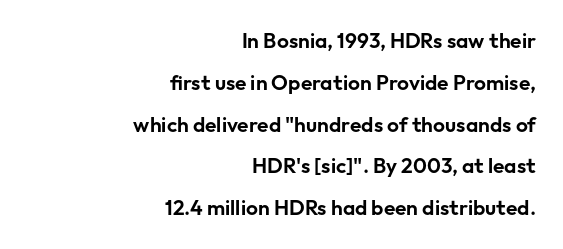
The image shows 21 px text type, upright; set right-aligned, loose line spacing (1.99x), normal letter spacing, not underlined.
